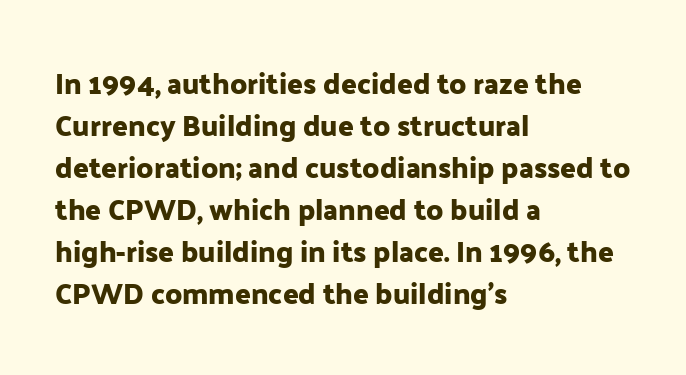
Glance below the letters and you will spot only blank space. This sample keeps an unexceptional amount of space between lines. The letters sit at their default tracking, neither squeezed nor spread. Serif or sans? Sans — the stroke terminals are bare. Varying glyph widths throughout — classic text-font behaviour. The font's upright variant was chosen for this text.
